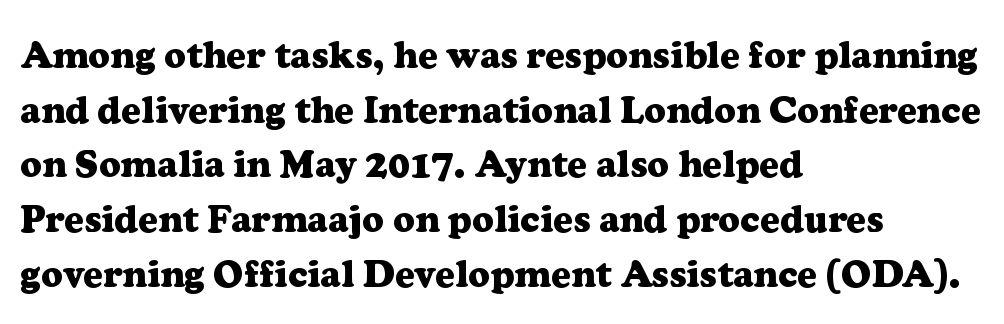
The image shows 38 px heavy serif type, upright; set left-aligned, normal line spacing (1.44x), normal letter spacing, not underlined; low stroke contrast and a medium x-height.
